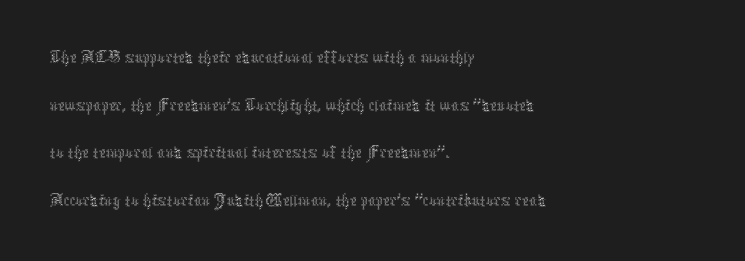
The image shows 39 px thin, condensed type, upright; set left-aligned, line spacing 1.22x, normal letter spacing, not underlined; a medium x-height.
